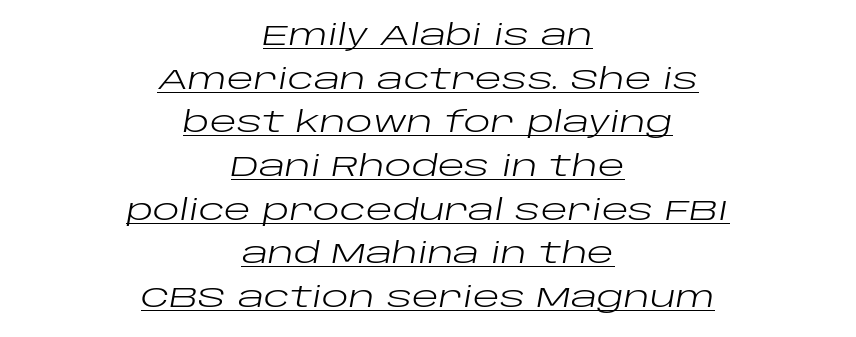
The image shows 28 px regular-weight, wide type, italic (leaning right); set centered, normal line spacing (1.56x), normal letter spacing, underlined; low stroke contrast and a large x-height.
